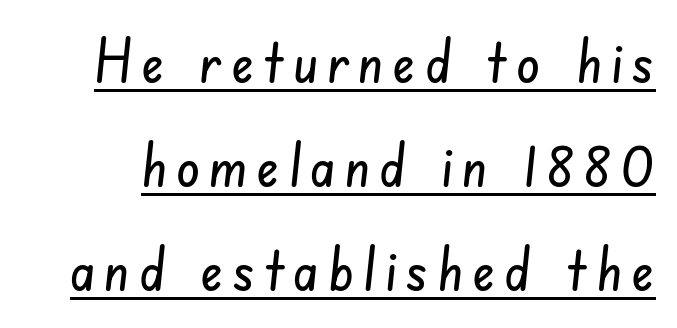
{"serif": "no", "width": "condensed", "stroke_contrast": "low", "x_height": "small", "monospaced": "no", "underline": "yes", "line_spacing_ratio": 1.73, "glyph_px": 60}
